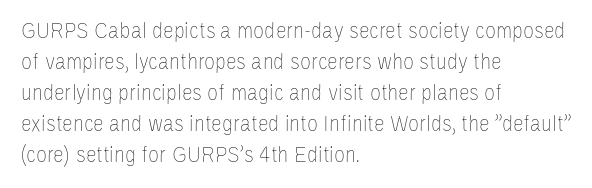
{"italic": "no", "bold": "no", "underline": "no", "align": "left", "line_spacing": "normal", "line_spacing_ratio": 1.29, "letter_spacing": "normal", "letter_spacing_em": 0.0, "glyph_px": 24}
